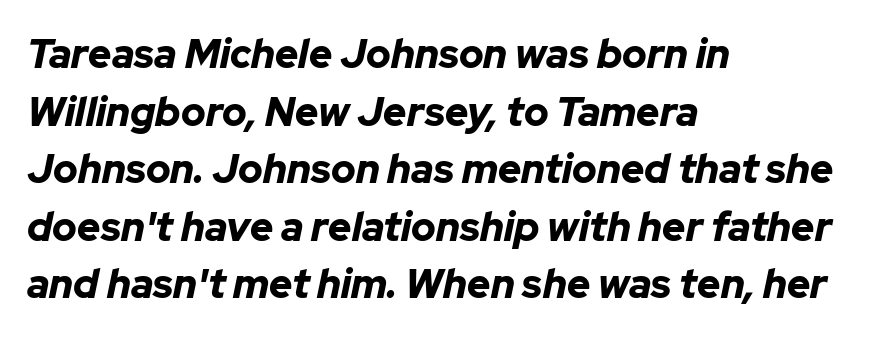
Q: Is the text bold? A: Yes.
Q: Is the text italic (slanted)? A: Yes, it leans right by about 12 degrees.
Q: Is the text underlined? A: No.
Q: How is the paragraph aligned? A: Left-aligned.
Q: Is the spacing between letters normal or unusually wide? A: Normal.
Q: Is the spacing between lines tight, normal or loose? A: Normal.
Q: Width (condensed, normal, or wide)? A: Normal.
Q: Stroke contrast? A: Low.
Q: x-height? A: Medium.
Q: Monospaced? A: No.
